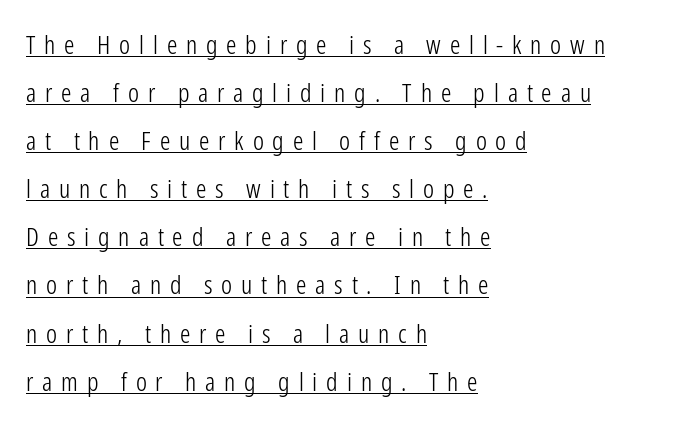
{"italic": "no", "bold": "no", "underline": "yes", "align": "left", "line_spacing_ratio": 1.85, "letter_spacing": "wide", "letter_spacing_em": 0.34, "glyph_px": 26}
